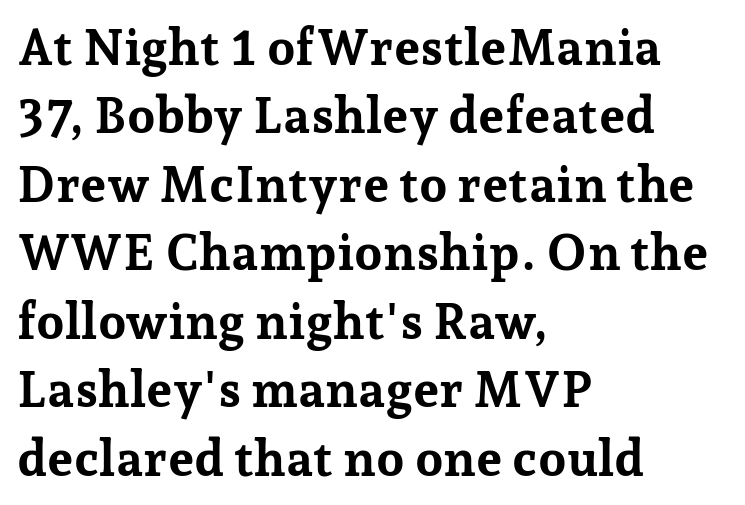
{"serif": "yes", "italic": "no", "bold": "yes", "weight": "bold", "width": "normal", "stroke_contrast": "low", "x_height": "medium", "monospaced": "no", "underline": "no", "align": "left", "line_spacing": "normal", "line_spacing_ratio": 1.37, "letter_spacing": "normal", "letter_spacing_em": 0.0, "glyph_px": 50}
